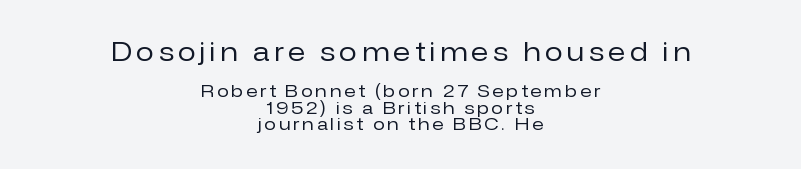
Q: Is the text bold? A: No.
Q: Is the text italic (slanted)? A: No, it is upright.
Q: Is the text underlined? A: No.
Q: How is the paragraph aligned? A: Centered.
Q: Is the spacing between lines tight, normal or loose? A: Tight.
Q: Which block of text is set in a larger size, the first (top) or the second (bottom)? A: The first (top) one.
